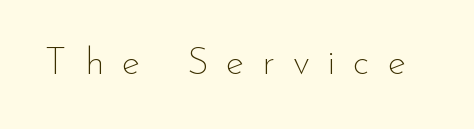
A bare baseline throughout the passage. The lettering holds an erect, upright posture throughout. To sum up the face: it is a sans, with no serifs. Stems here are at most as thick as an everyday book face. There is plenty of visible air inserted between adjacent glyphs.
